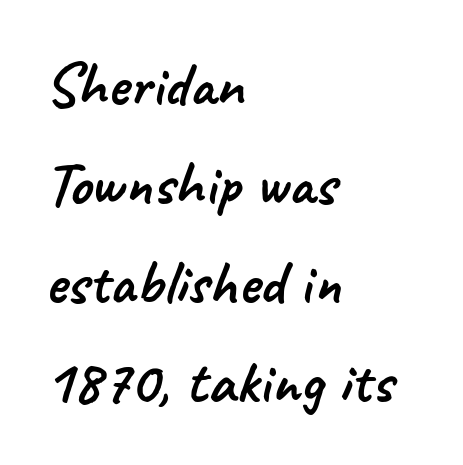
This sample has the flowing, uneven cadence of proportional lettering. Just letters on the line, the space beneath them empty. No feet cap the strokes, marking this as sans-serif type. This block has exactly the height ordinary leading produces. Horizontal alignment here is leftward, the default for most running prose.
